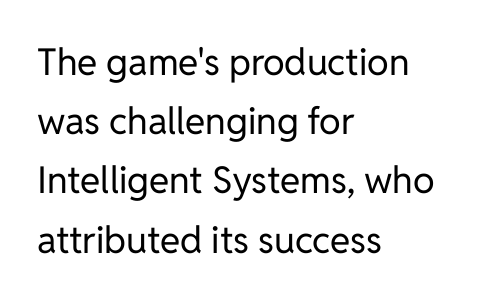
{"serif": "no", "italic": "no", "bold": "no", "weight": "regular", "width": "normal", "stroke_contrast": "low", "x_height": "medium", "monospaced": "no", "underline": "no", "align": "left", "line_spacing": "normal", "line_spacing_ratio": 1.6, "letter_spacing": "normal", "letter_spacing_em": 0.0, "glyph_px": 37}
